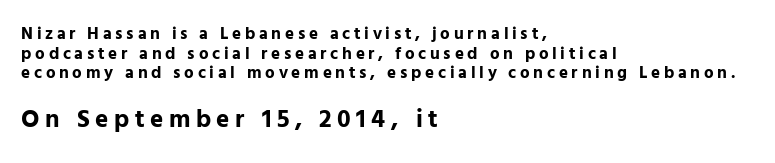
Q: Is the text bold? A: Yes.
Q: Is the text italic (slanted)? A: No, it is upright.
Q: Is the text underlined? A: No.
Q: How is the paragraph aligned? A: Left-aligned.
Q: Is the spacing between letters normal or unusually wide? A: Unusually wide.
Q: Which block of text is set in a larger size, the first (top) or the second (bottom)? A: The second (bottom) one.
